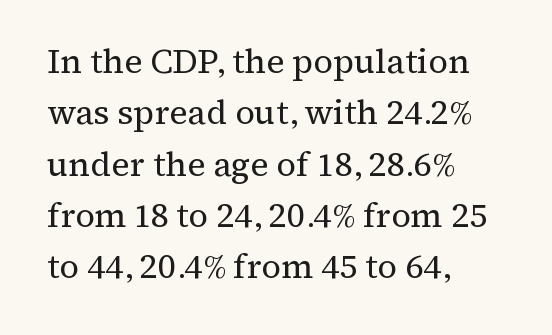
{"serif": "yes", "italic": "no", "bold": "no", "weight": "regular", "width": "normal", "stroke_contrast": "medium", "x_height": "medium", "monospaced": "no", "underline": "no", "align": "left", "line_spacing": "normal", "line_spacing_ratio": 1.51, "letter_spacing": "normal", "letter_spacing_em": 0.0, "glyph_px": 34}
